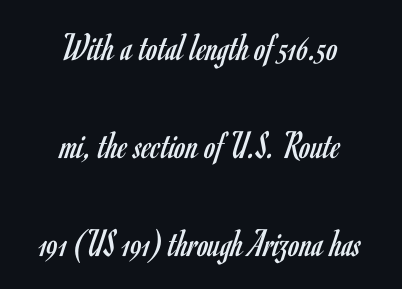
The image shows 40 px regular-weight, condensed sans-serif type; set centered, loose line spacing (2.45x), normal letter spacing, not underlined; low stroke contrast and a small x-height.
